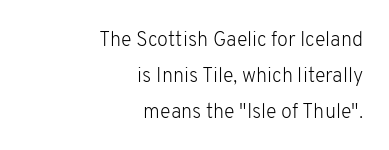
{"italic": "no", "bold": "no", "underline": "no", "align": "right", "line_spacing_ratio": 1.79, "letter_spacing": "normal", "letter_spacing_em": 0.0, "glyph_px": 20}
